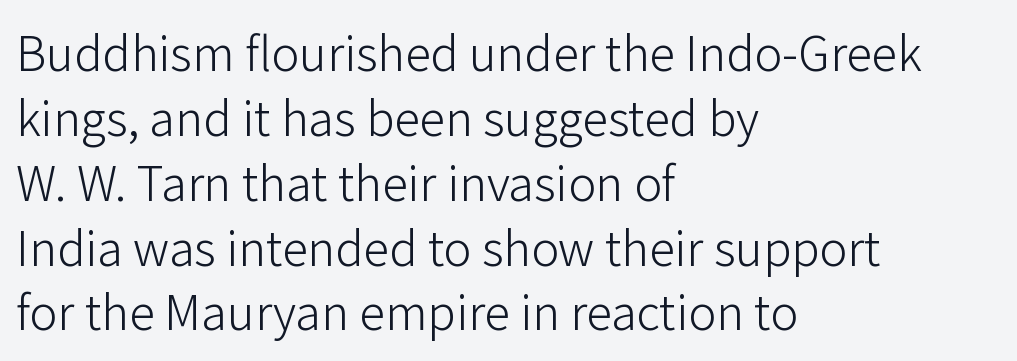
The image shows 47 px light sans-serif type, upright; set left-aligned, normal line spacing (1.38x), normal letter spacing, not underlined; low stroke contrast and a medium x-height.
